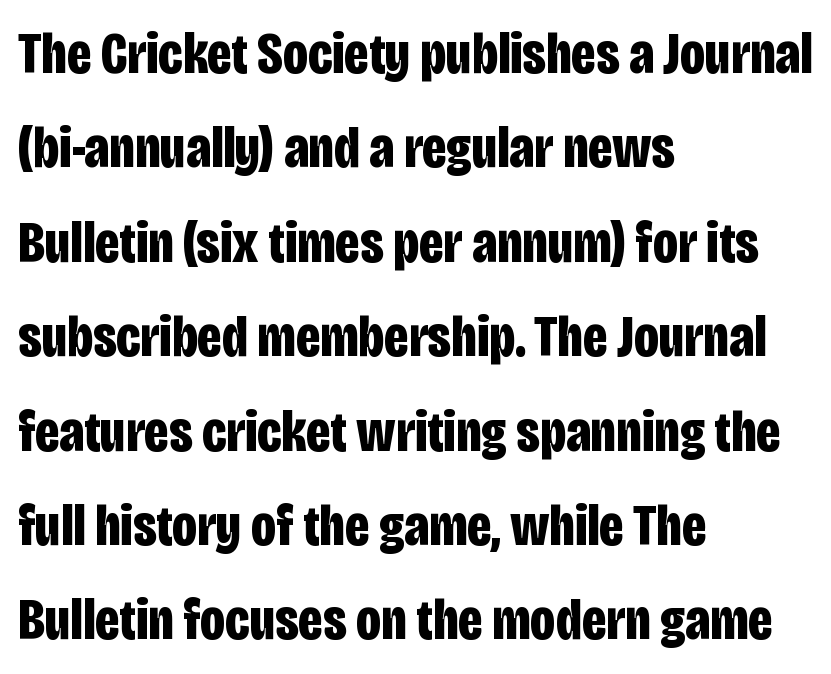
Q: Is the text bold? A: Yes.
Q: Is the text italic (slanted)? A: No, it is upright.
Q: Is the typeface a serif or a sans-serif typeface? A: Sans-serif.
Q: Is the text underlined? A: No.
Q: How is the paragraph aligned? A: Left-aligned.
Q: Is the spacing between letters normal or unusually wide? A: Normal.
Q: Is the spacing between lines tight, normal or loose? A: Normal.
Q: Width (condensed, normal, or wide)? A: Condensed.
Q: Stroke contrast? A: Low.
Q: x-height? A: Large.
Q: Monospaced? A: No.
